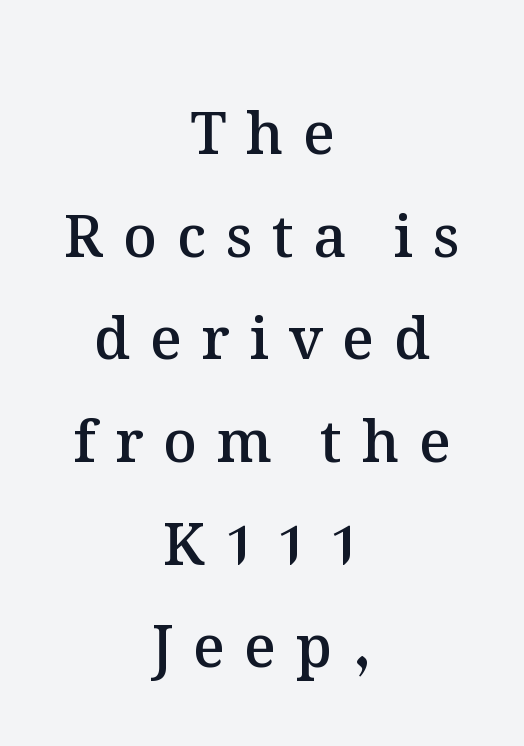
The image shows 58 px semibold type, upright; set centered, line spacing 1.77x, unusually wide letter spacing (+0.34 em), not underlined; medium stroke contrast and a medium x-height.
